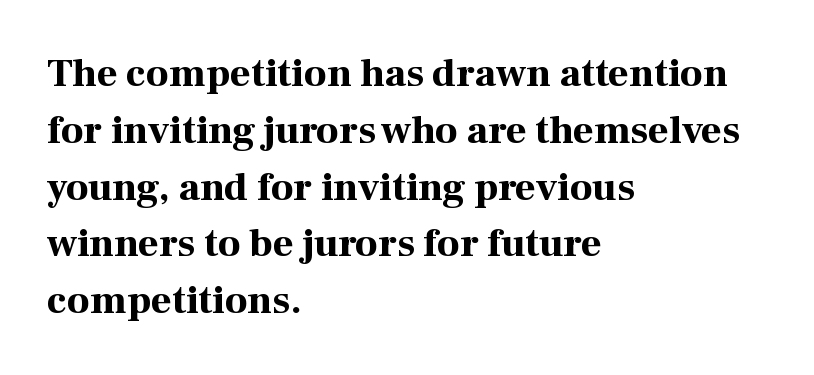
Q: Is the text bold? A: Yes.
Q: Is the text italic (slanted)? A: No, it is upright.
Q: Is the typeface a serif or a sans-serif typeface? A: Serif.
Q: Is the text underlined? A: No.
Q: How is the paragraph aligned? A: Left-aligned.
Q: Is the spacing between letters normal or unusually wide? A: Normal.
Q: Is the spacing between lines tight, normal or loose? A: Normal.
Q: Width (condensed, normal, or wide)? A: Normal.
Q: Stroke contrast? A: High.
Q: x-height? A: Medium.
Q: Monospaced? A: No.
